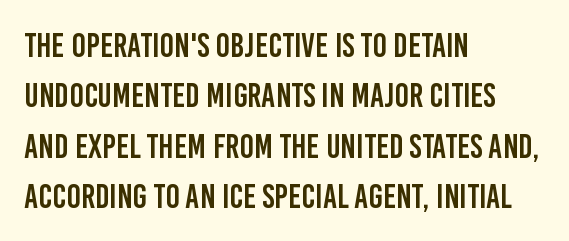
Q: Is the text italic (slanted)? A: No, it is upright.
Q: Is the typeface a serif or a sans-serif typeface? A: Sans-serif.
Q: Is the text underlined? A: No.
Q: How is the paragraph aligned? A: Left-aligned.
Q: Is the spacing between letters normal or unusually wide? A: Normal.
Q: Is the spacing between lines tight, normal or loose? A: Normal.
Q: Width (condensed, normal, or wide)? A: Condensed.
Q: Stroke contrast? A: Low.
Q: x-height? A: Large.
Q: Monospaced? A: No.
